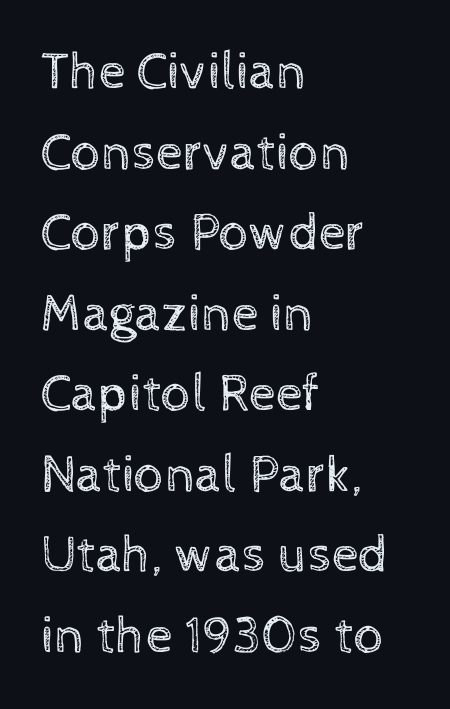
Q: Is the text bold? A: No.
Q: Is the text italic (slanted)? A: No, it is upright.
Q: Is the text underlined? A: No.
Q: How is the paragraph aligned? A: Left-aligned.
Q: Is the spacing between letters normal or unusually wide? A: Normal.
Q: Is the spacing between lines tight, normal or loose? A: Normal.
Q: Width (condensed, normal, or wide)? A: Normal.
Q: x-height? A: Medium.
Q: Monospaced? A: No.
